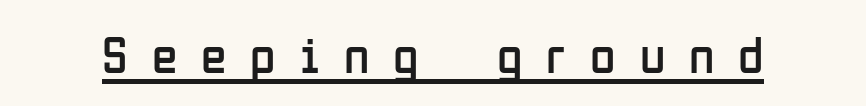
The image shows 52 px regular-weight, condensed sans-serif type, upright; set unusually wide letter spacing (+0.46 em), underlined; low stroke contrast and a medium x-height.
